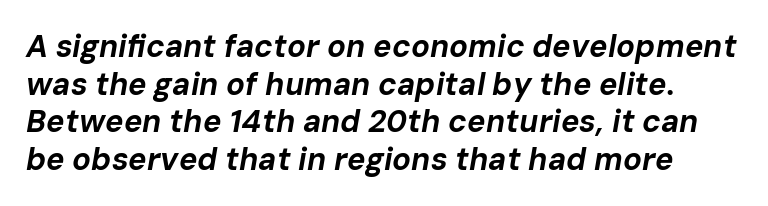
{"italic": "yes", "lean": "right", "slant_degrees": 10, "bold": "yes", "weight": "bold", "width": "normal", "stroke_contrast": "low", "x_height": "medium", "monospaced": "no", "underline": "no", "line_spacing_ratio": 1.21, "letter_spacing": "normal", "letter_spacing_em": 0.0, "glyph_px": 31}
